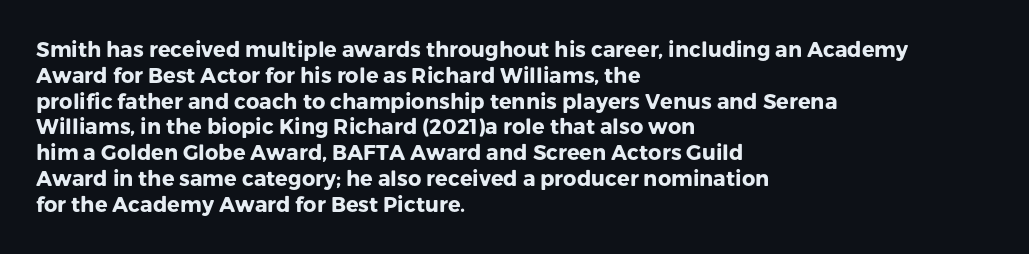
The image shows 21 px bold type, upright; set left-aligned, line spacing 1.23x, normal letter spacing, not underlined.
